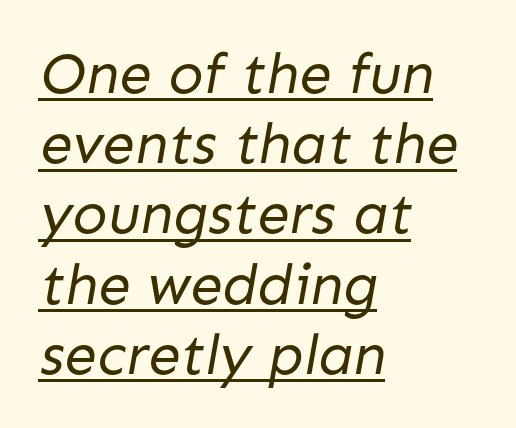
Q: Is the text bold? A: No.
Q: Is the typeface a serif or a sans-serif typeface? A: Sans-serif.
Q: Is the text underlined? A: Yes.
Q: How is the paragraph aligned? A: Left-aligned.
Q: Is the spacing between letters normal or unusually wide? A: Normal.
Q: Width (condensed, normal, or wide)? A: Normal.
Q: Stroke contrast? A: Low.
Q: x-height? A: Medium.
Q: Monospaced? A: No.
